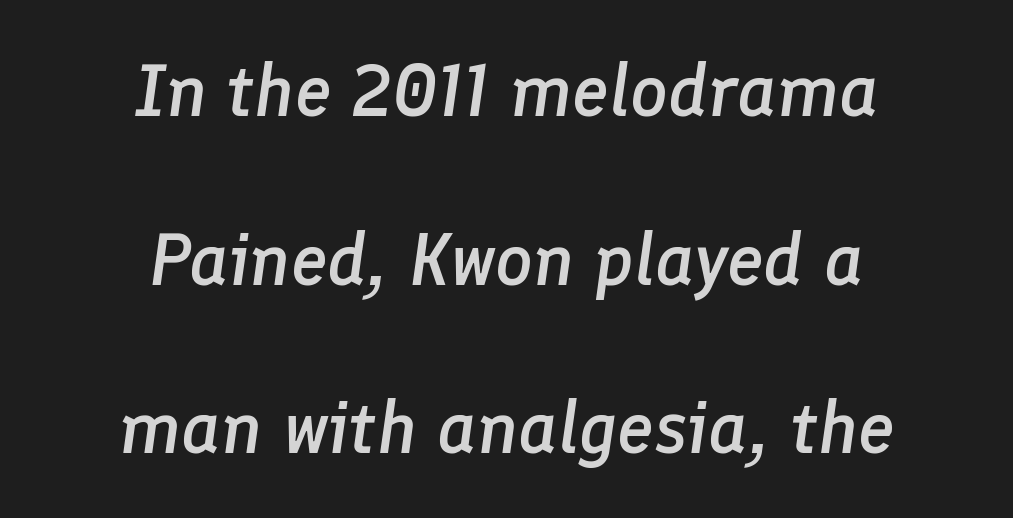
{"italic": "yes", "lean": "right", "slant_degrees": 8, "bold": "semi", "weight": "semibold", "width": "normal", "stroke_contrast": "low", "x_height": "medium", "monospaced": "no", "underline": "no", "align": "center", "line_spacing": "loose", "line_spacing_ratio": 2.28, "letter_spacing": "normal", "letter_spacing_em": 0.0, "glyph_px": 74}
